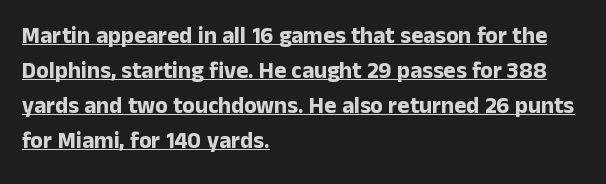
The image shows 23 px bold type, upright; set left-aligned, normal line spacing (1.52x), normal letter spacing, underlined.
